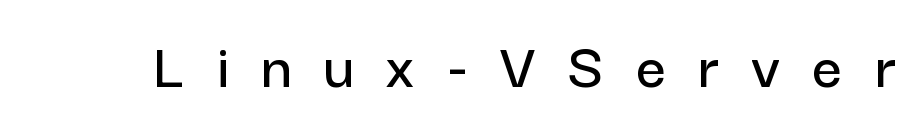
{"serif": "no", "italic": "no", "width": "normal", "stroke_contrast": "low", "x_height": "medium", "monospaced": "no", "underline": "no", "letter_spacing": "wide", "letter_spacing_em": 0.49, "glyph_px": 66}
